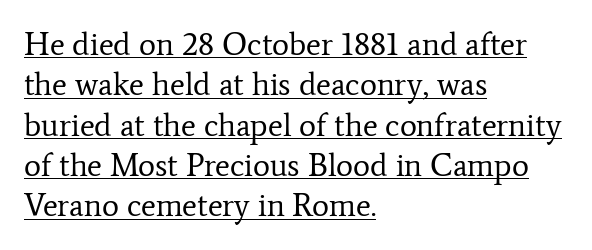
Q: Is the text bold? A: No.
Q: Is the text italic (slanted)? A: No, it is upright.
Q: Is the typeface a serif or a sans-serif typeface? A: Serif.
Q: Is the text underlined? A: Yes.
Q: How is the paragraph aligned? A: Left-aligned.
Q: Is the spacing between letters normal or unusually wide? A: Normal.
Q: Is the spacing between lines tight, normal or loose? A: Normal.
Q: Width (condensed, normal, or wide)? A: Normal.
Q: Stroke contrast? A: Low.
Q: x-height? A: Medium.
Q: Monospaced? A: No.
